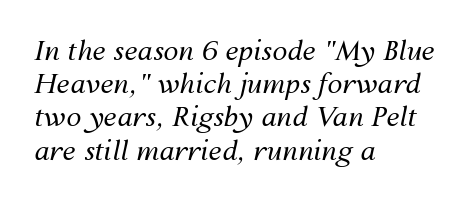
The specimen reads as italic at a glance. How are the letters spaced? Ordinarily, with no added tracking. Compared with a centered layout, this one pins lines to the left instead. Stem width sits at or under what a default text font uses. The words here are not underlined.
